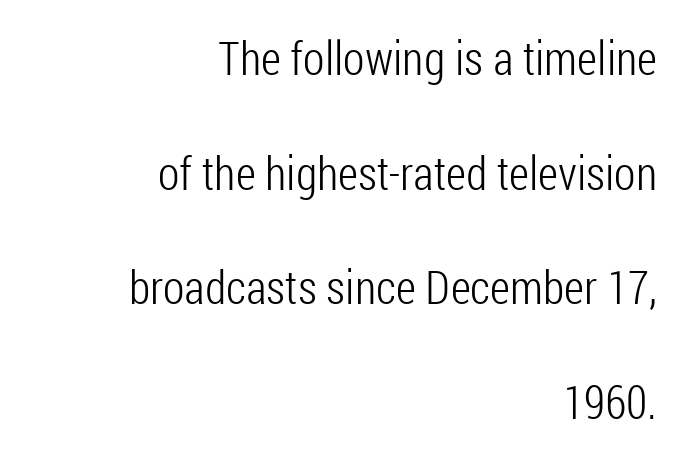
The image shows 47 px light, condensed sans-serif type, upright; set right-aligned, loose line spacing (2.44x), normal letter spacing, not underlined; low stroke contrast and a medium x-height.
